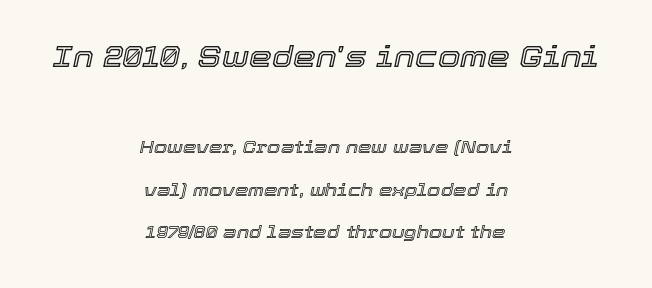
{"italic": "yes", "lean": "right", "slant_degrees": 12, "width": "normal", "x_height": "medium", "monospaced": "no", "underline": "no", "align": "center", "line_spacing": "loose", "line_spacing_ratio": 2.49, "letter_spacing": "normal", "letter_spacing_em": 0.0, "larger_block": "first", "size_ratio": 1.71, "glyph_px": 29}
